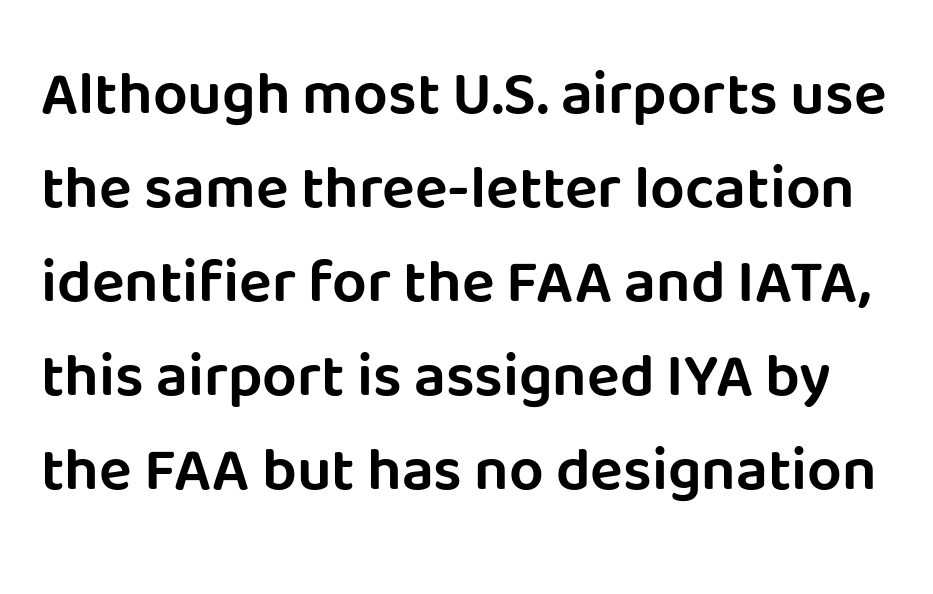
The letters sit at their default tracking, neither squeezed nor spread. Each letter keeps its own natural width here, so spacing adapts to shape. Clear beneath every line of the passage. Does the leading feel generous? No, just average.
